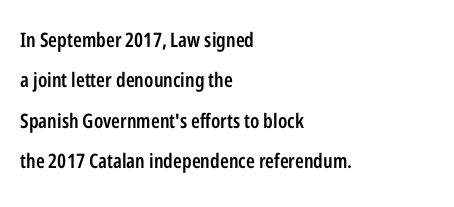
The letterforms sit shoulder to shoulder at normal distance. Quick note: interline space is abundant. A roman cut, with each character standing at attention. On the weight axis this lands at semibold, roughly 600. Short and long lines alike share a common starting point at left.
